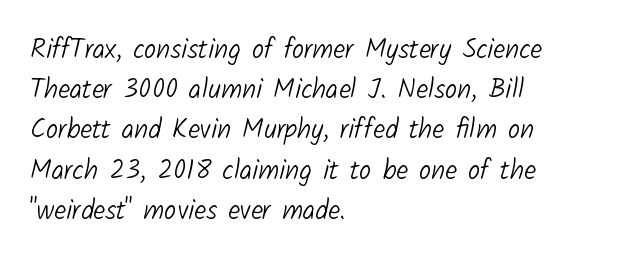
The image shows 27 px text type; set left-aligned, normal line spacing (1.49x), normal letter spacing, not underlined.
